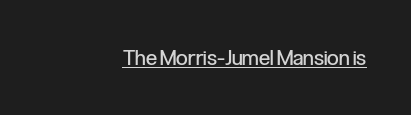
The image shows 21 px text type, upright; set normal letter spacing, underlined.
